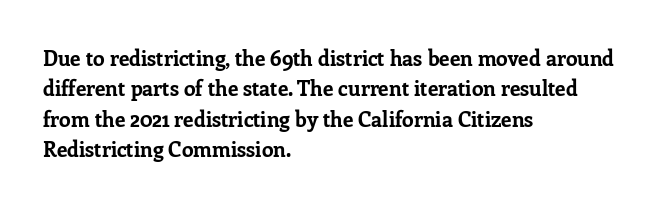
Notice how the stems are strictly vertical — no italics here. These words are printed bold, with thick strokes throughout. Leading: standard. You could call the tracking neutral — neither tight nor loose. The rendering anchors every line to the left-hand side. The words here are not underlined.
